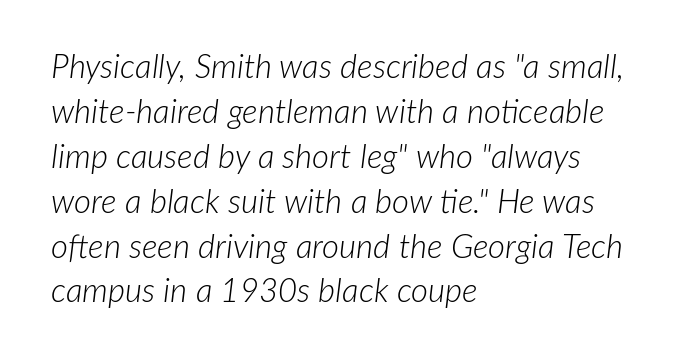
The image shows 33 px light type, italic (leaning right); set left-aligned, normal line spacing (1.36x), normal letter spacing, not underlined; low stroke contrast and a medium x-height.
